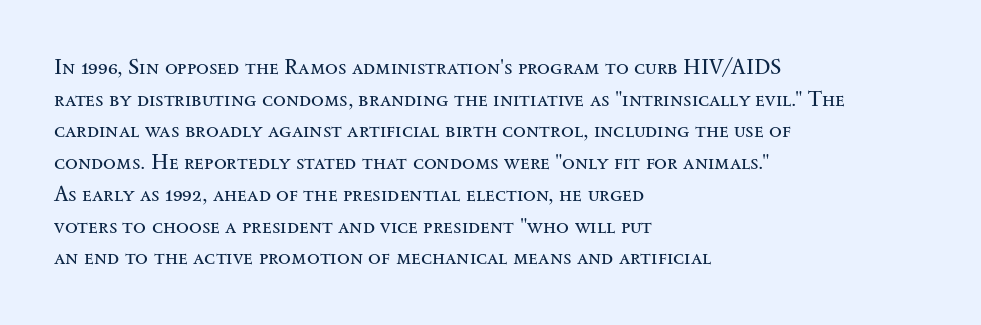
Q: Is the text bold? A: No.
Q: Is the text italic (slanted)? A: No, it is upright.
Q: Is the text underlined? A: No.
Q: How is the paragraph aligned? A: Left-aligned.
Q: Is the spacing between letters normal or unusually wide? A: Normal.
Q: Is the spacing between lines tight, normal or loose? A: Normal.
